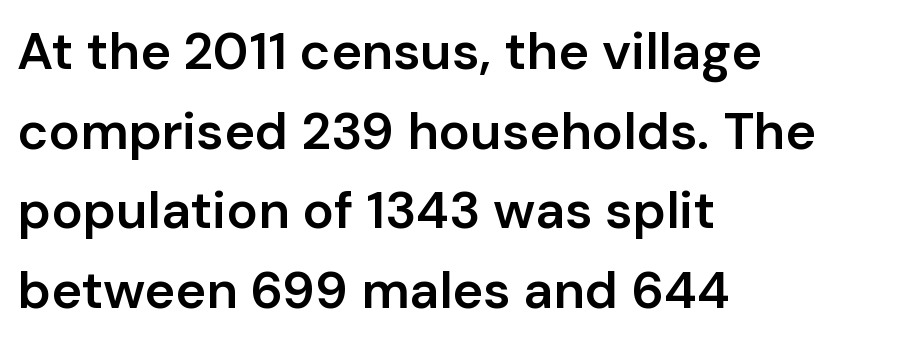
Q: Is the text bold? A: Semi-bold.
Q: Is the text italic (slanted)? A: No, it is upright.
Q: Is the typeface a serif or a sans-serif typeface? A: Sans-serif.
Q: Is the text underlined? A: No.
Q: How is the paragraph aligned? A: Left-aligned.
Q: Is the spacing between letters normal or unusually wide? A: Normal.
Q: Is the spacing between lines tight, normal or loose? A: Normal.
Q: Width (condensed, normal, or wide)? A: Normal.
Q: Stroke contrast? A: Low.
Q: x-height? A: Medium.
Q: Monospaced? A: No.
